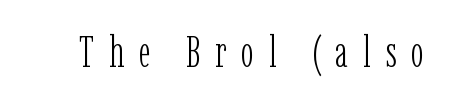
Q: Is the text bold? A: No.
Q: Is the text italic (slanted)? A: No, it is upright.
Q: Is the typeface a serif or a sans-serif typeface? A: Serif.
Q: Is the text underlined? A: No.
Q: Is the spacing between letters normal or unusually wide? A: Unusually wide.
Q: Width (condensed, normal, or wide)? A: Condensed.
Q: Stroke contrast? A: Low.
Q: x-height? A: Medium.
Q: Monospaced? A: No.
